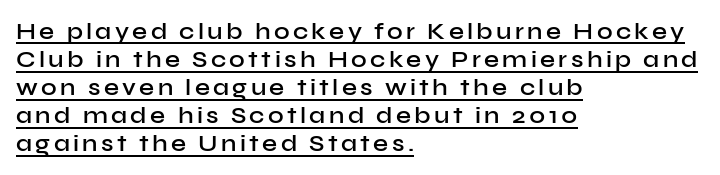
The image shows 24 px text type, upright; set left-aligned, line spacing 1.17x, underlined.
